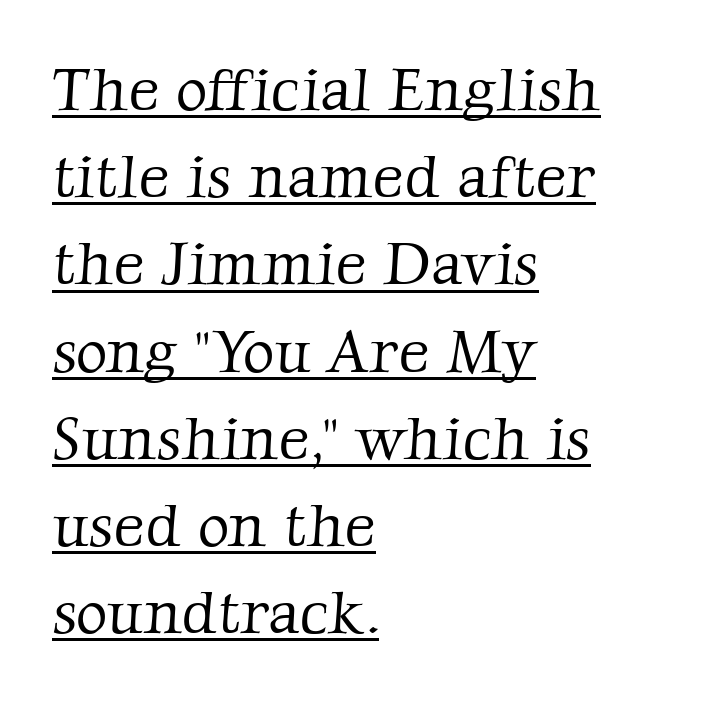
Each letter's strokes conclude with small projecting serifs. Glance below the letters and you will spot a drawn line. Students, observe: this is what conventionally led text looks like. Weight: regular or lighter.
